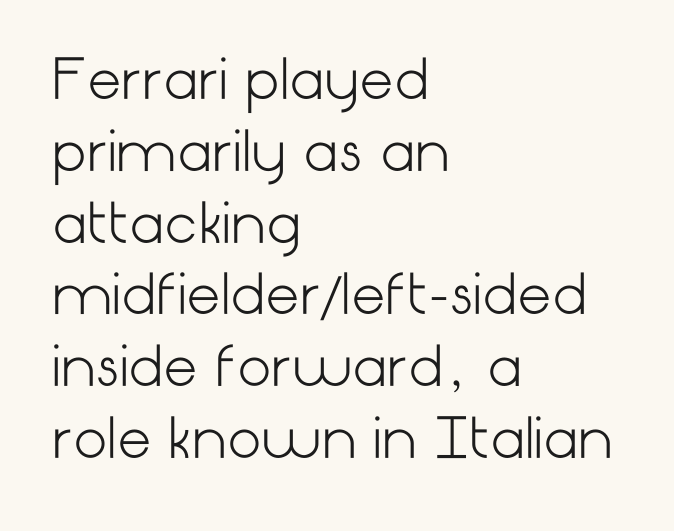
{"serif": "no", "italic": "no", "bold": "no", "weight": "light", "width": "normal", "stroke_contrast": "low", "x_height": "medium", "underline": "no", "align": "left", "line_spacing": "normal", "line_spacing_ratio": 1.33, "letter_spacing": "normal", "letter_spacing_em": 0.0, "glyph_px": 54}
